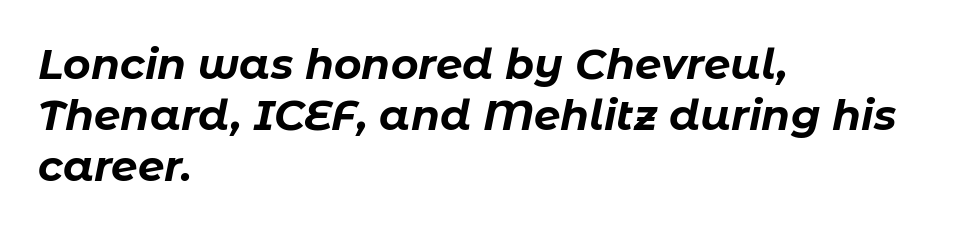
Q: Is the text bold? A: Yes.
Q: Is the text italic (slanted)? A: Yes, it leans right by about 11 degrees.
Q: Is the text underlined? A: No.
Q: How is the paragraph aligned? A: Left-aligned.
Q: Is the spacing between letters normal or unusually wide? A: Normal.
Q: Width (condensed, normal, or wide)? A: Normal.
Q: Stroke contrast? A: Low.
Q: x-height? A: Medium.
Q: Monospaced? A: No.
